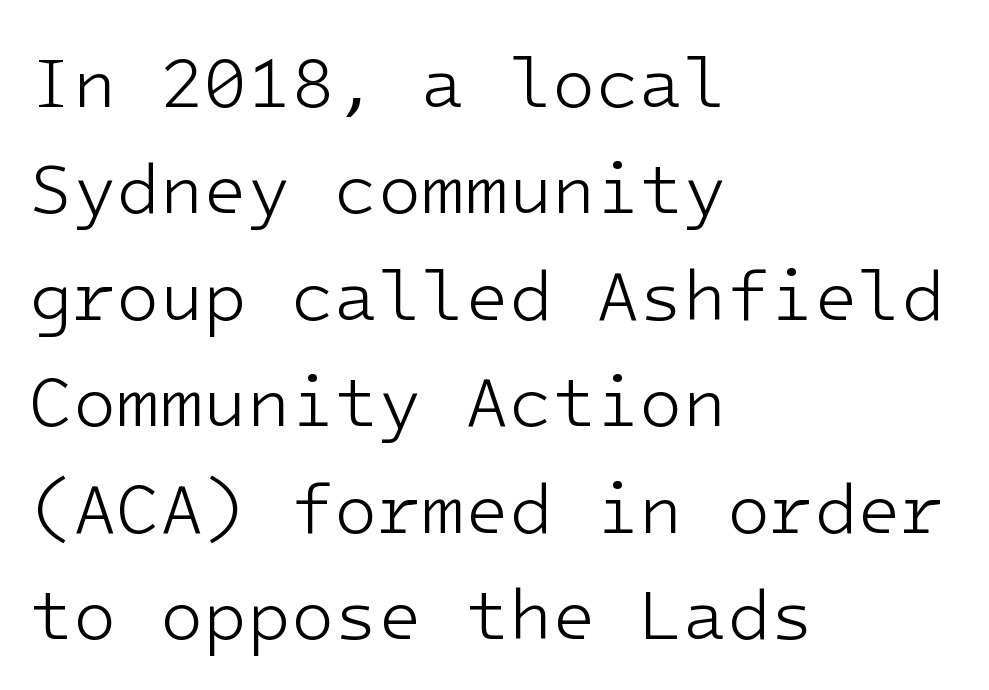
Q: Is the text bold? A: No.
Q: Is the text italic (slanted)? A: No, it is upright.
Q: Is the typeface a serif or a sans-serif typeface? A: Sans-serif.
Q: Is the text underlined? A: No.
Q: How is the paragraph aligned? A: Left-aligned.
Q: Is the spacing between letters normal or unusually wide? A: Normal.
Q: Is the spacing between lines tight, normal or loose? A: Normal.
Q: Width (condensed, normal, or wide)? A: Normal.
Q: Stroke contrast? A: Low.
Q: x-height? A: Medium.
Q: Monospaced? A: Yes.
